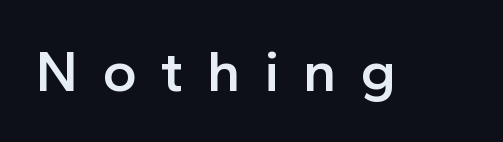
You could not count columns in this text — the font is proportionally spaced. The face used here is a semibold: visibly heavier than regular, lighter than bold. Quick note: not italic, upright. Lines of text with bare space underneath. The tracking jumps out immediately: characters are airy and widely separated.
